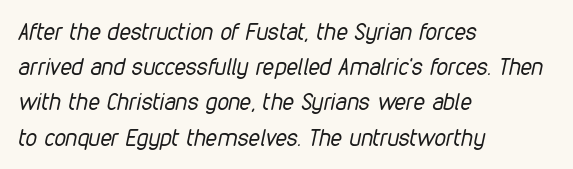
{"italic": "yes", "lean": "right", "slant_degrees": 12, "bold": "no", "underline": "no", "align": "left", "line_spacing": "normal", "line_spacing_ratio": 1.53, "letter_spacing": "normal", "letter_spacing_em": 0.0, "glyph_px": 23}
